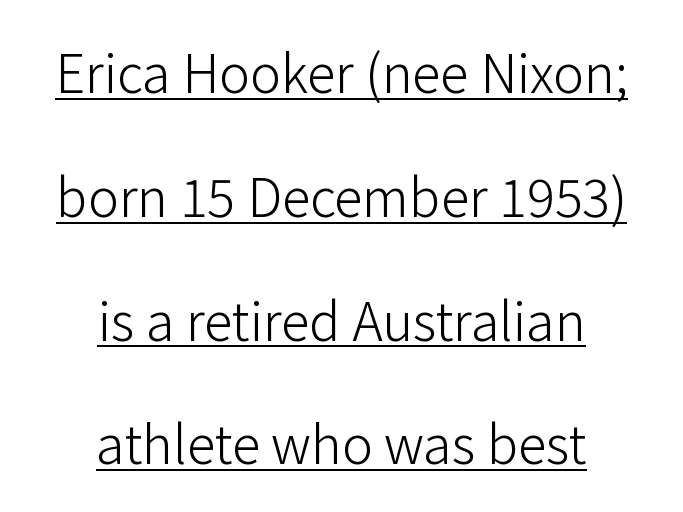
{"serif": "no", "italic": "no", "bold": "no", "weight": "light", "width": "normal", "stroke_contrast": "low", "x_height": "medium", "monospaced": "no", "underline": "yes", "align": "center", "line_spacing": "loose", "line_spacing_ratio": 2.38, "letter_spacing": "normal", "letter_spacing_em": 0.0, "glyph_px": 52}
